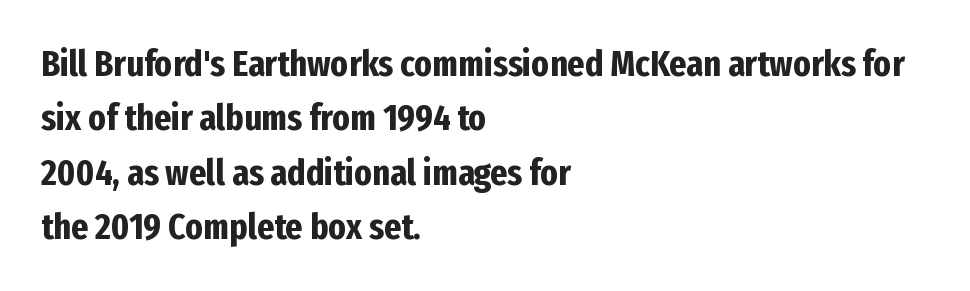
The image shows 37 px bold, condensed sans-serif type, upright; set left-aligned, normal line spacing (1.47x), normal letter spacing, not underlined; low stroke contrast and a medium x-height.
